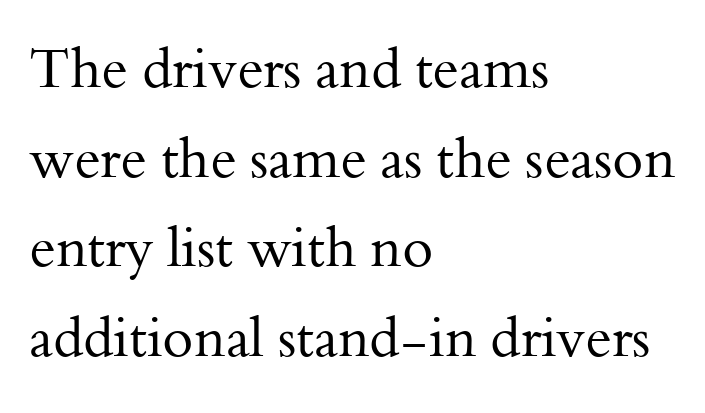
Q: Is the text bold? A: No.
Q: Is the text italic (slanted)? A: No, it is upright.
Q: Is the typeface a serif or a sans-serif typeface? A: Serif.
Q: Is the text underlined? A: No.
Q: How is the paragraph aligned? A: Left-aligned.
Q: Is the spacing between letters normal or unusually wide? A: Normal.
Q: Is the spacing between lines tight, normal or loose? A: Normal.
Q: Width (condensed, normal, or wide)? A: Normal.
Q: Stroke contrast? A: Medium.
Q: x-height? A: Small.
Q: Monospaced? A: No.
